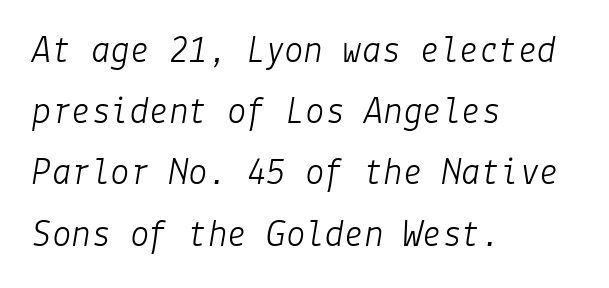
{"italic": "yes", "lean": "right", "slant_degrees": 9, "bold": "no", "weight": "light", "width": "normal", "stroke_contrast": "low", "x_height": "medium", "underline": "no", "align": "left", "line_spacing": "normal", "line_spacing_ratio": 1.57, "letter_spacing": "normal", "letter_spacing_em": 0.0, "glyph_px": 39}
